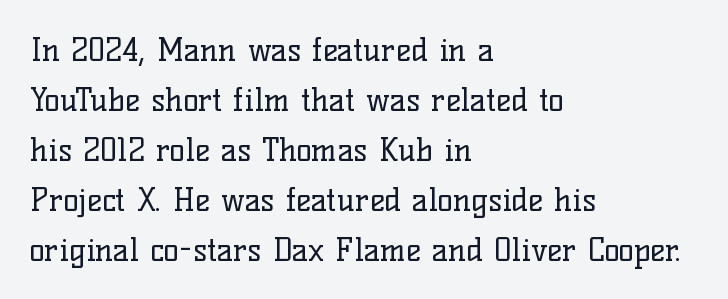
The image shows 32 px regular-weight serif type, upright; set left-aligned, normal line spacing (1.56x), normal letter spacing, not underlined; low stroke contrast and a medium x-height.
